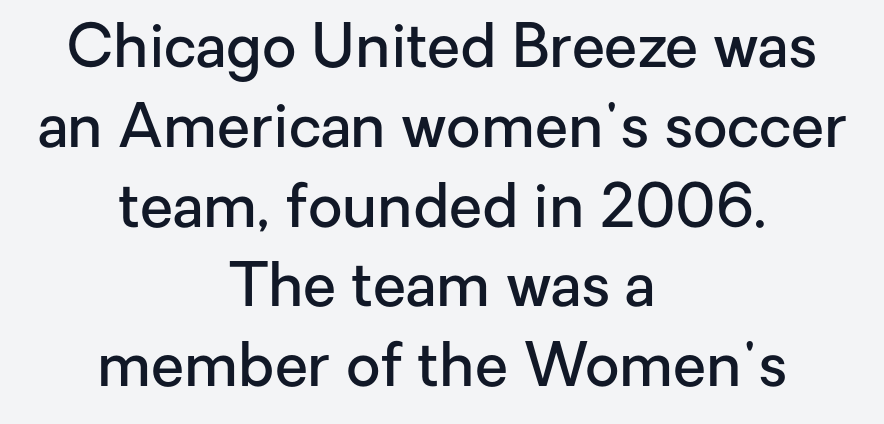
The image shows 60 px semibold sans-serif type, upright; set centered, normal line spacing (1.33x), normal letter spacing, not underlined; low stroke contrast and a medium x-height.
